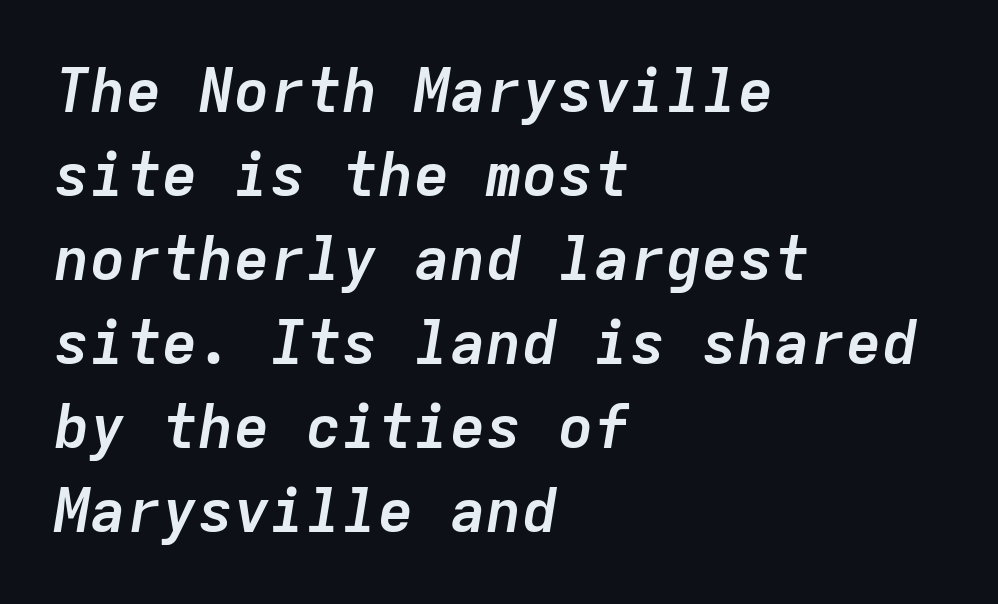
{"italic": "yes", "lean": "right", "slant_degrees": 9, "bold": "yes", "weight": "semibold", "width": "normal", "stroke_contrast": "low", "x_height": "medium", "monospaced": "yes", "underline": "no", "align": "left", "line_spacing": "normal", "line_spacing_ratio": 1.4, "letter_spacing": "normal", "letter_spacing_em": 0.0, "glyph_px": 60}
